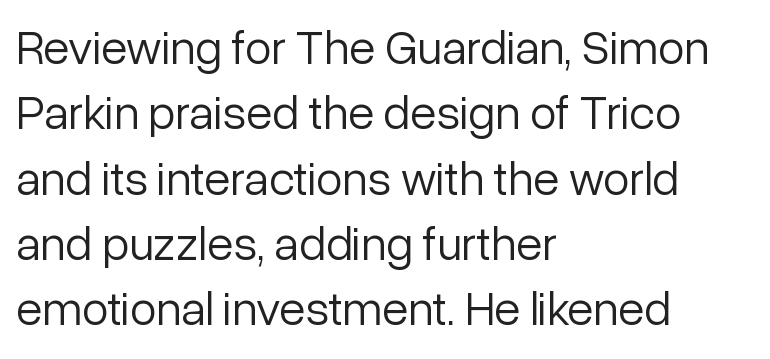
{"serif": "no", "italic": "no", "bold": "no", "weight": "light", "width": "normal", "stroke_contrast": "low", "x_height": "medium", "monospaced": "no", "underline": "no", "align": "left", "line_spacing": "normal", "line_spacing_ratio": 1.36, "letter_spacing": "normal", "letter_spacing_em": 0.0, "glyph_px": 48}
